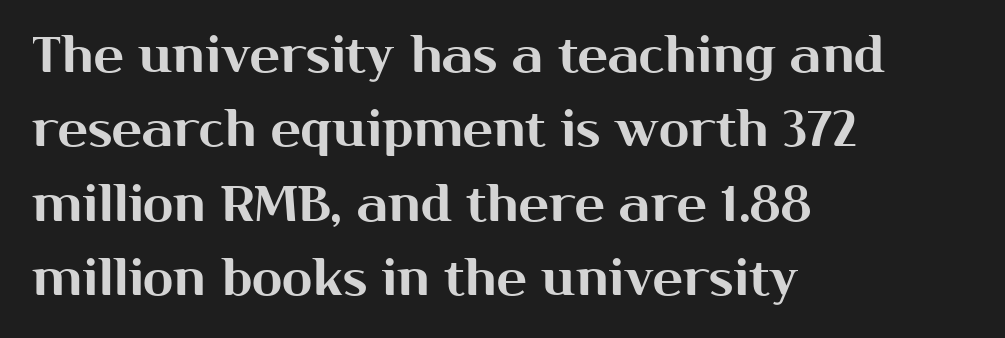
Evenly set lines give the paragraph a standard silhouette. Quick note: not italic, upright. Each letter's strokes conclude bluntly, with no projecting serifs. Do the characters align in a grid? No, the font is proportional. Clear beneath every line of the passage. These lines keep a tight, regular rhythm from letter to letter.
